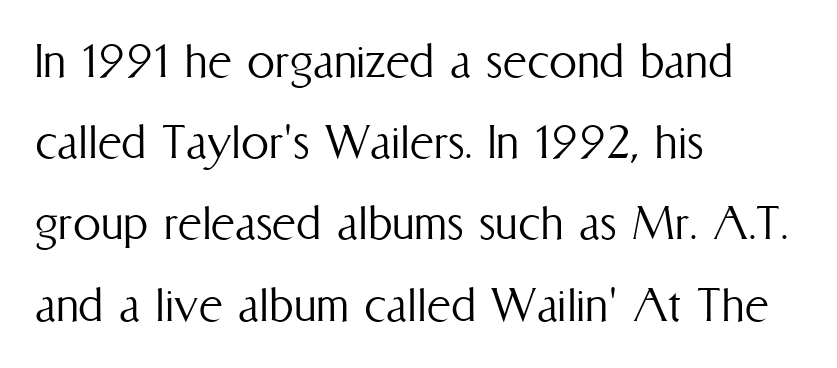
{"italic": "no", "bold": "no", "weight": "light", "width": "condensed", "stroke_contrast": "medium", "x_height": "medium", "monospaced": "no", "underline": "no", "align": "left", "line_spacing": "normal", "line_spacing_ratio": 1.45, "letter_spacing": "normal", "letter_spacing_em": 0.0, "glyph_px": 56}
